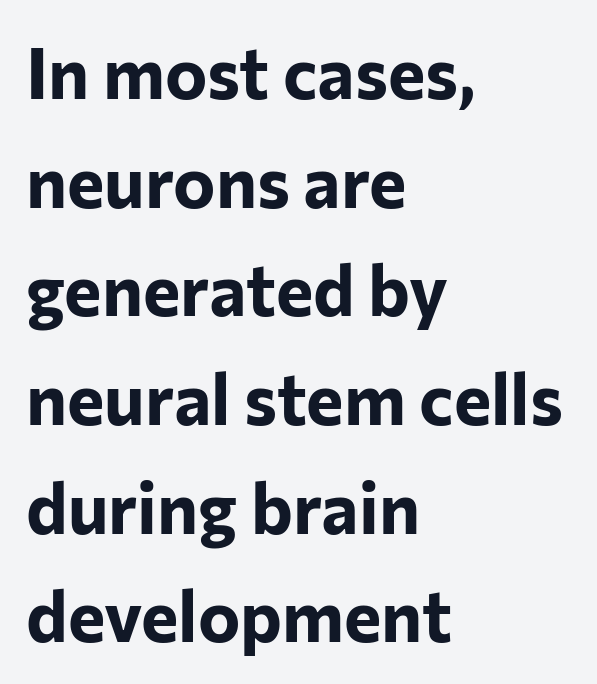
The image shows 71 px bold sans-serif type, upright; set left-aligned, normal line spacing (1.53x), normal letter spacing, not underlined; low stroke contrast and a medium x-height.
